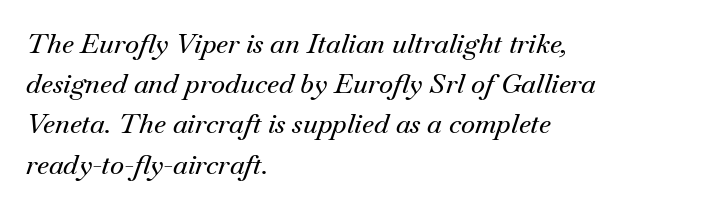
Q: Is the text italic (slanted)? A: Yes, it leans right by about 18 degrees.
Q: Is the text underlined? A: No.
Q: How is the paragraph aligned? A: Left-aligned.
Q: Is the spacing between letters normal or unusually wide? A: Normal.
Q: Is the spacing between lines tight, normal or loose? A: Normal.
